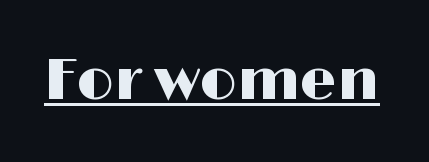
I'd call this a sans setting — the letters go barefoot. In terms of letterspacing, this is plain default setting. Spacing verdict: proportional, widths tailored to each character. Is there an underline? Yes — a line sits under the letters.
